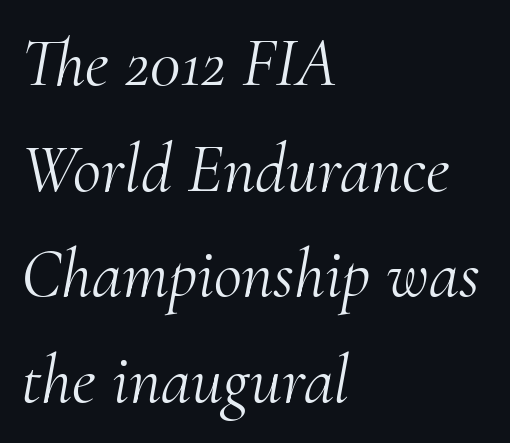
{"serif": "yes", "italic": "yes", "lean": "right", "slant_degrees": 10, "bold": "no", "weight": "light", "width": "normal", "stroke_contrast": "medium", "x_height": "small", "monospaced": "no", "underline": "no", "align": "left", "line_spacing": "normal", "line_spacing_ratio": 1.53, "letter_spacing": "normal", "letter_spacing_em": 0.0, "glyph_px": 69}
